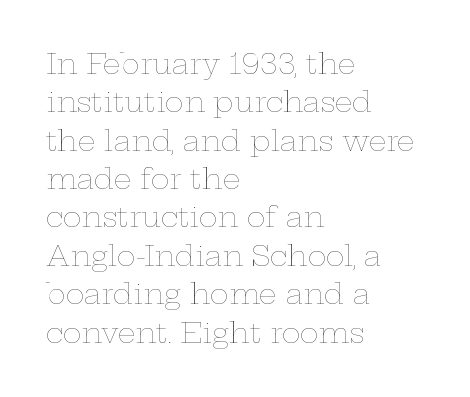
{"italic": "no", "bold": "no", "weight": "thin", "width": "wide", "stroke_contrast": "low", "x_height": "medium", "monospaced": "no", "underline": "no", "align": "left", "line_spacing": "normal", "line_spacing_ratio": 1.37, "letter_spacing": "normal", "letter_spacing_em": 0.0, "glyph_px": 28}
